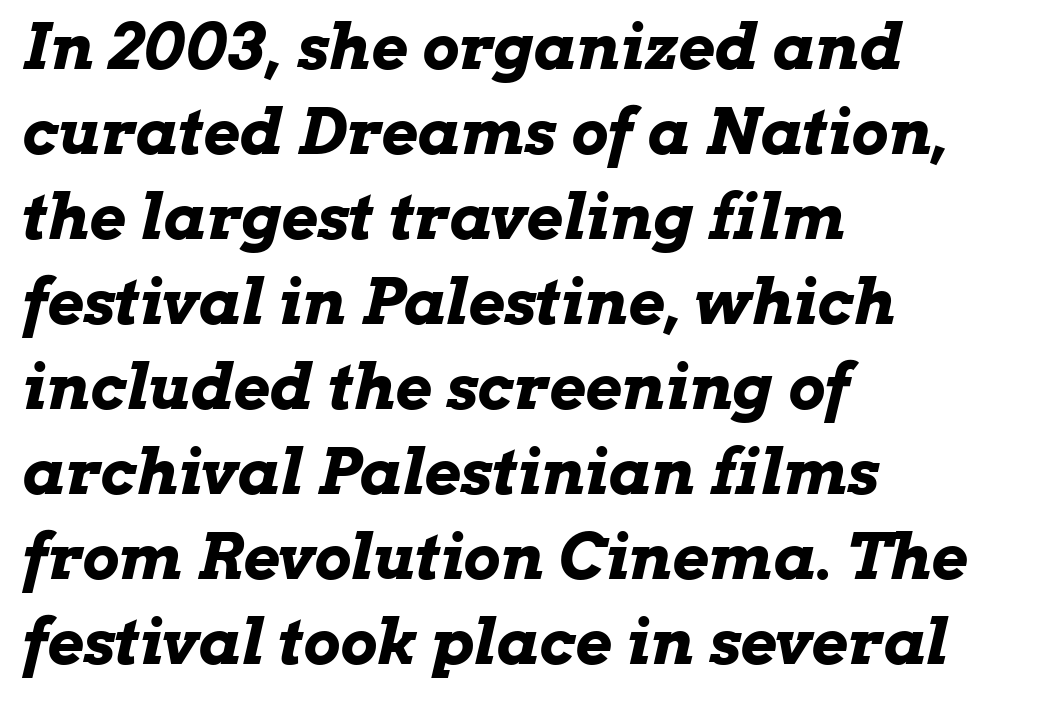
The image shows 63 px bold, wide type, italic (leaning right); set left-aligned, normal line spacing (1.35x), normal letter spacing, not underlined; low stroke contrast and a medium x-height.
